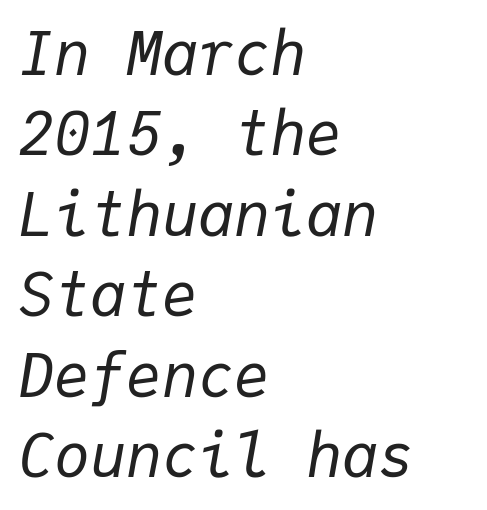
{"italic": "yes", "lean": "right", "slant_degrees": 9, "bold": "no", "weight": "regular", "width": "normal", "stroke_contrast": "low", "x_height": "medium", "monospaced": "yes", "underline": "no", "align": "left", "line_spacing": "normal", "line_spacing_ratio": 1.34, "letter_spacing": "normal", "letter_spacing_em": 0.0, "glyph_px": 60}
